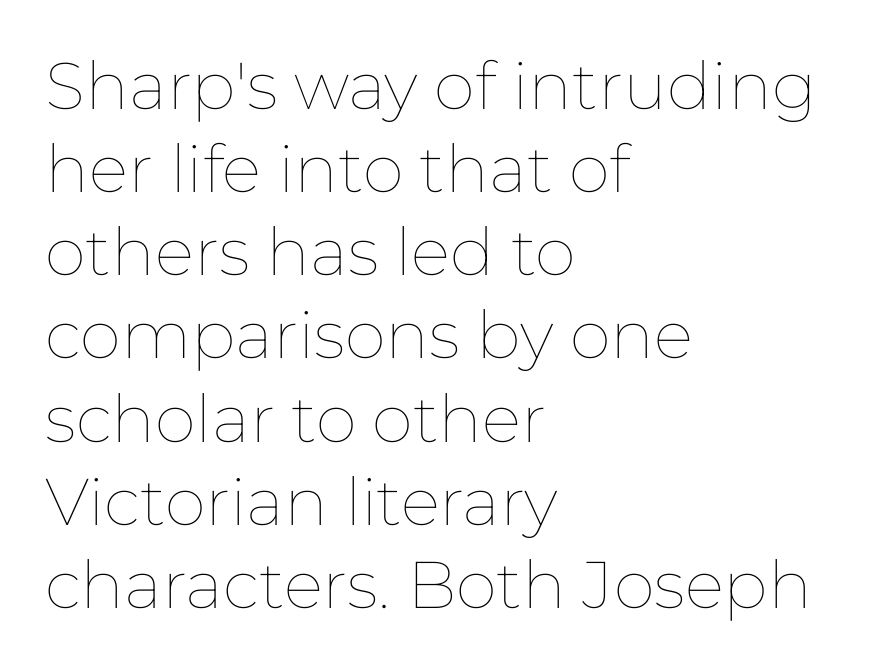
{"italic": "no", "bold": "no", "weight": "thin", "width": "normal", "stroke_contrast": "low", "x_height": "medium", "monospaced": "no", "underline": "no", "align": "left", "line_spacing": "normal", "line_spacing_ratio": 1.26, "letter_spacing": "normal", "letter_spacing_em": 0.0, "glyph_px": 66}
